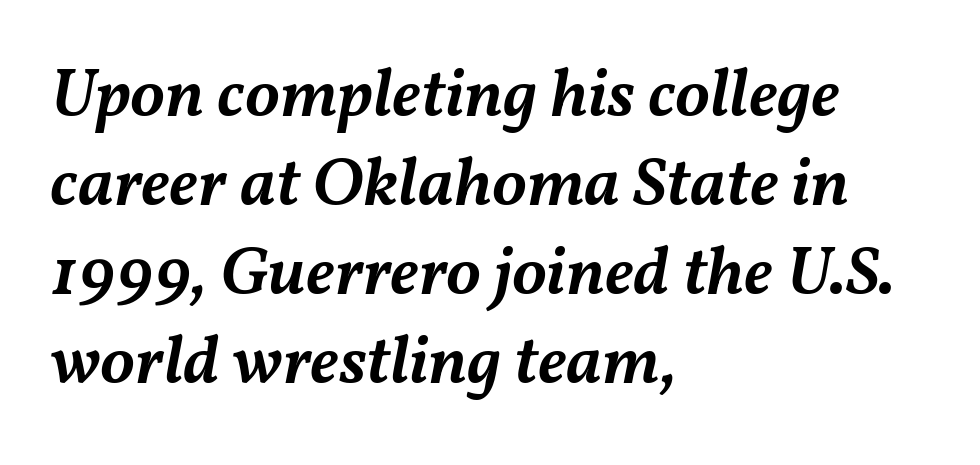
Q: Is the text bold? A: Semi-bold.
Q: Is the text italic (slanted)? A: Yes, it leans right by about 11 degrees.
Q: Is the text underlined? A: No.
Q: How is the paragraph aligned? A: Left-aligned.
Q: Is the spacing between letters normal or unusually wide? A: Normal.
Q: Is the spacing between lines tight, normal or loose? A: Normal.
Q: Width (condensed, normal, or wide)? A: Normal.
Q: Stroke contrast? A: Medium.
Q: x-height? A: Medium.
Q: Monospaced? A: No.
